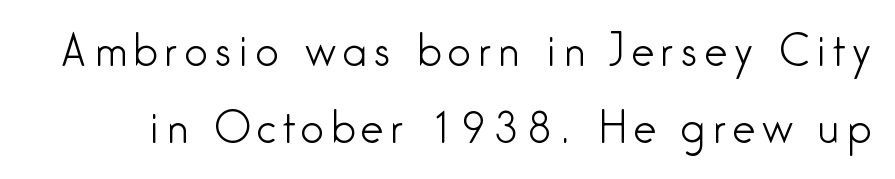
Q: Is the text bold? A: No.
Q: Is the text italic (slanted)? A: No, it is upright.
Q: Is the typeface a serif or a sans-serif typeface? A: Sans-serif.
Q: Is the text underlined? A: No.
Q: Width (condensed, normal, or wide)? A: Condensed.
Q: Stroke contrast? A: Low.
Q: x-height? A: Medium.
Q: Monospaced? A: No.
